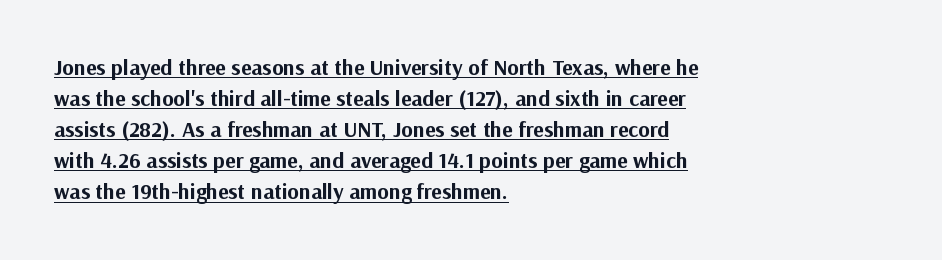
The image shows 22 px bold type, upright; set left-aligned, normal line spacing (1.41x), normal letter spacing, underlined.
